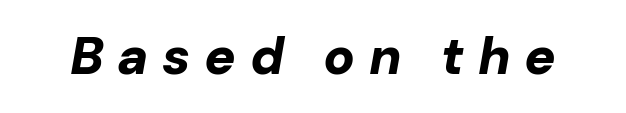
{"italic": "yes", "lean": "right", "slant_degrees": 10, "bold": "yes", "weight": "bold", "width": "normal", "stroke_contrast": "low", "x_height": "medium", "monospaced": "no", "underline": "no", "letter_spacing": "wide", "letter_spacing_em": 0.26, "glyph_px": 52}
